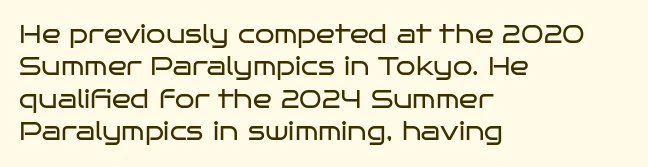
{"italic": "no", "bold": "no", "underline": "no", "align": "left", "line_spacing": "normal", "line_spacing_ratio": 1.3, "letter_spacing": "normal", "letter_spacing_em": 0.0, "glyph_px": 25}
